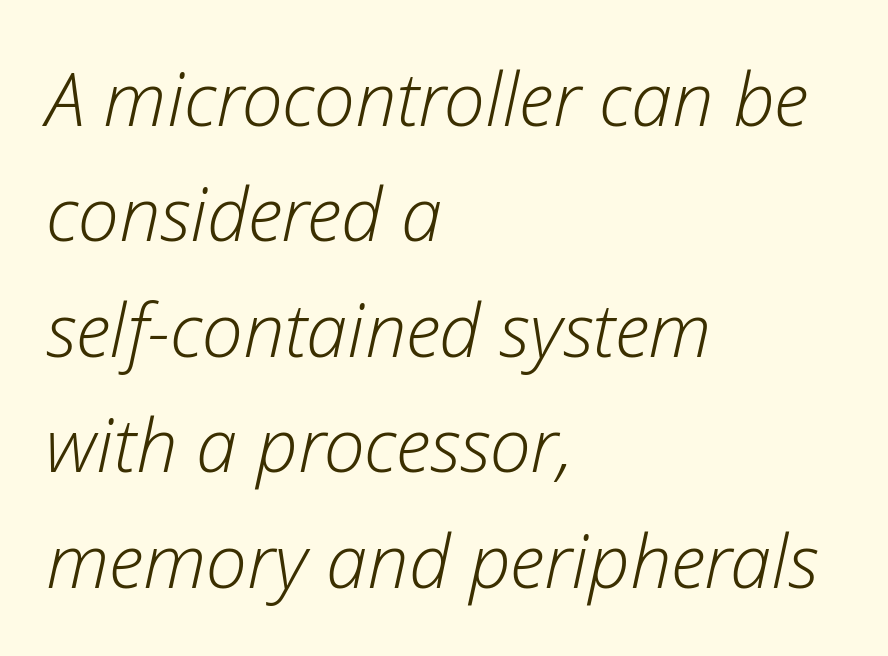
Glance below the letters and you will spot only blank space. Each letter keeps its own natural width here, so spacing adapts to shape. An italicized treatment has been applied to the whole sample. These lines sit exactly where default settings would place them. On a weight scale, this lands at 450 or below.
